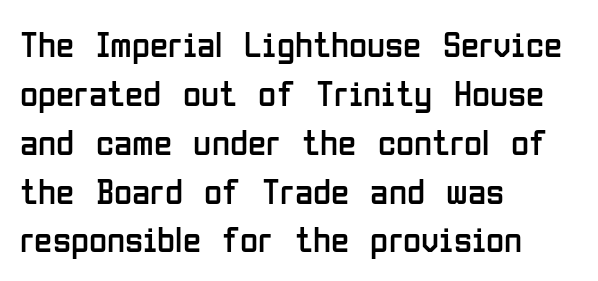
Tracking here is standard; glyphs follow each other at the usual distance. The letters stand upright; this is a roman face. Typographically, this falls in the sans-serif category. The letters advance in unequal steps, a hallmark of proportional type. These lines sit exactly where default settings would place them.
